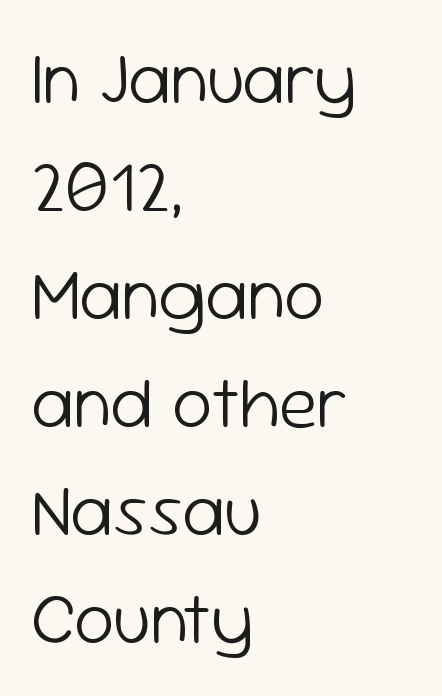
Q: Is the text bold? A: No.
Q: Is the text italic (slanted)? A: No, it is upright.
Q: Is the typeface a serif or a sans-serif typeface? A: Sans-serif.
Q: Is the text underlined? A: No.
Q: How is the paragraph aligned? A: Left-aligned.
Q: Is the spacing between letters normal or unusually wide? A: Normal.
Q: Is the spacing between lines tight, normal or loose? A: Normal.
Q: Width (condensed, normal, or wide)? A: Normal.
Q: Stroke contrast? A: Low.
Q: x-height? A: Medium.
Q: Monospaced? A: No.
